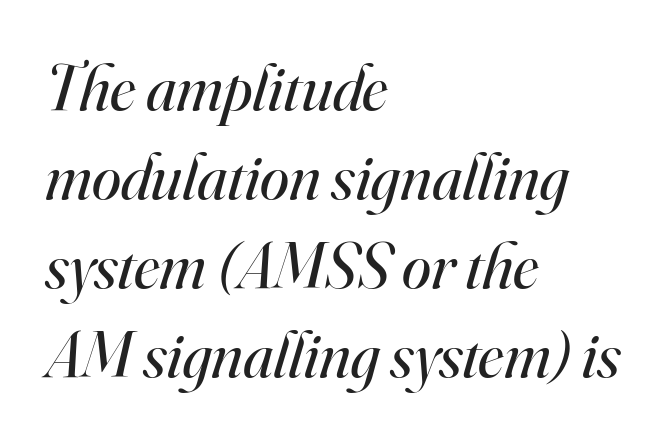
Q: Is the text bold? A: No.
Q: Is the text italic (slanted)? A: Yes, it leans right by about 16 degrees.
Q: Is the typeface a serif or a sans-serif typeface? A: Serif.
Q: Is the text underlined? A: No.
Q: How is the paragraph aligned? A: Left-aligned.
Q: Is the spacing between letters normal or unusually wide? A: Normal.
Q: Is the spacing between lines tight, normal or loose? A: Normal.
Q: Width (condensed, normal, or wide)? A: Normal.
Q: Stroke contrast? A: High.
Q: x-height? A: Small.
Q: Monospaced? A: No.
